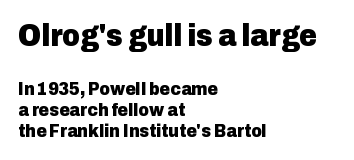
Q: Is the text bold? A: Yes.
Q: Is the text italic (slanted)? A: No, it is upright.
Q: Is the typeface a serif or a sans-serif typeface? A: Sans-serif.
Q: Is the text underlined? A: No.
Q: How is the paragraph aligned? A: Left-aligned.
Q: Is the spacing between letters normal or unusually wide? A: Normal.
Q: Which block of text is set in a larger size, the first (top) or the second (bottom)? A: The first (top) one.
Q: Width (condensed, normal, or wide)? A: Normal.
Q: Stroke contrast? A: Low.
Q: x-height? A: Medium.
Q: Monospaced? A: No.
